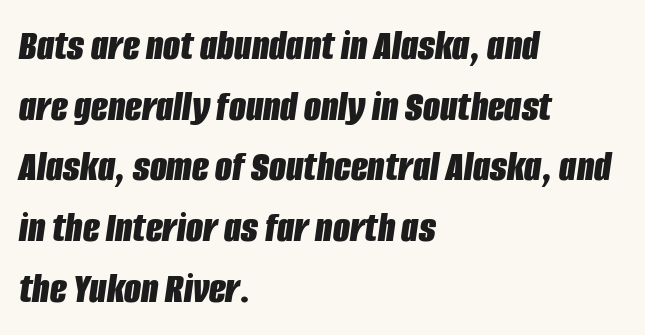
The image shows 44 px bold, condensed type, italic (leaning right); set left-aligned, normal line spacing (1.38x), normal letter spacing, not underlined; low stroke contrast and a large x-height.
